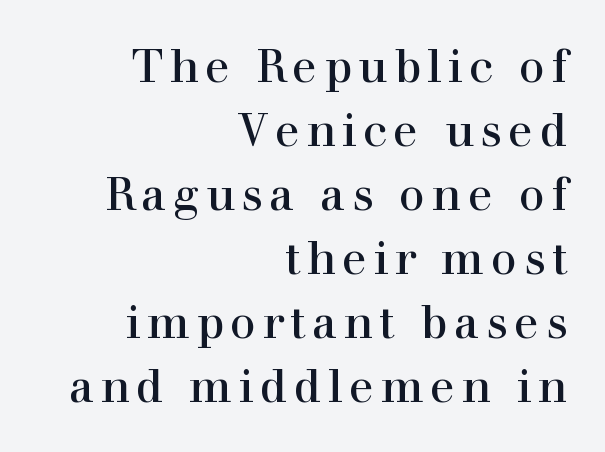
Q: Is the text italic (slanted)? A: No, it is upright.
Q: Is the typeface a serif or a sans-serif typeface? A: Serif.
Q: Is the text underlined? A: No.
Q: How is the paragraph aligned? A: Right-aligned.
Q: Is the spacing between lines tight, normal or loose? A: Normal.
Q: Width (condensed, normal, or wide)? A: Normal.
Q: x-height? A: Medium.
Q: Monospaced? A: No.
